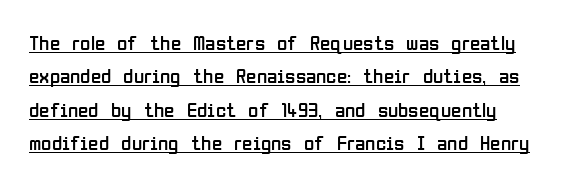
{"italic": "no", "bold": "no", "underline": "yes", "line_spacing": "normal", "line_spacing_ratio": 1.59, "letter_spacing": "normal", "letter_spacing_em": 0.0, "glyph_px": 21}
